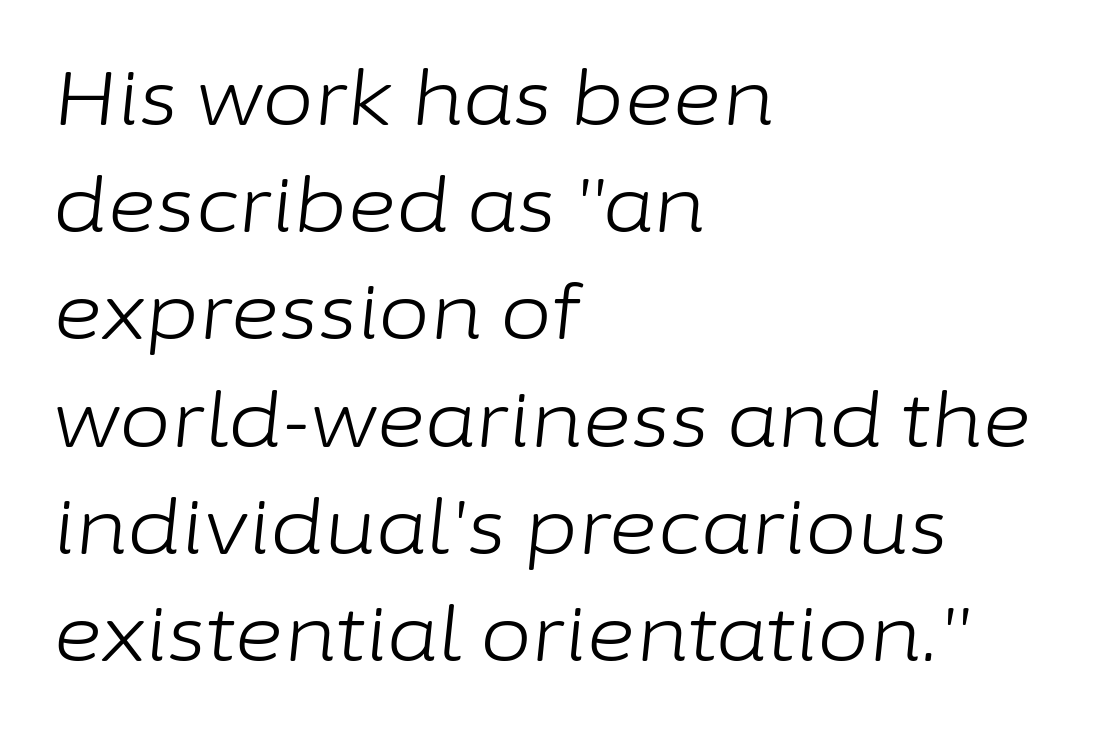
A typesetter would call this proportional, since set widths differ per character. This is oblique type, the kind used for emphasis or titles. A quiet, ordinary-to-light weight characterises the typeface. Check the space under the baseline: it is left empty. Tracking value appears to be zero — textbook default spacing. A student would call this left alignment; a typographer would say flush left, rag right.
